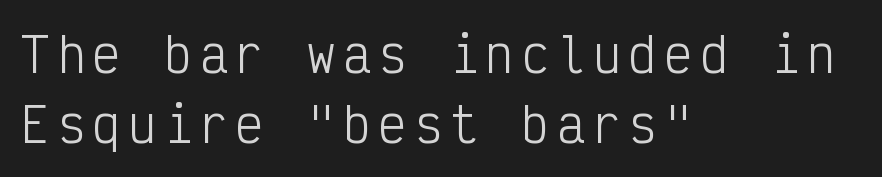
The image shows 47 px light, condensed sans-serif type, upright, monospaced; set left-aligned, normal line spacing (1.5x), not underlined; low stroke contrast and a medium x-height.
